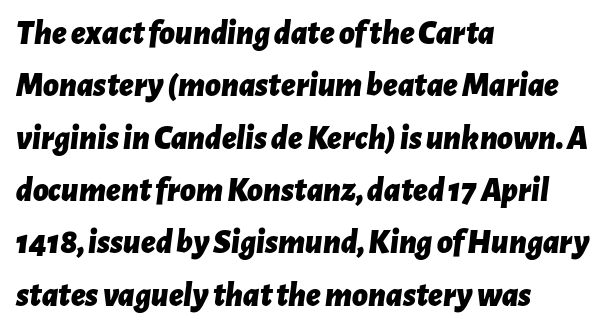
The image shows 34 px bold type, italic (leaning right); set left-aligned, normal line spacing (1.54x), normal letter spacing, not underlined; low stroke contrast and a medium x-height.
